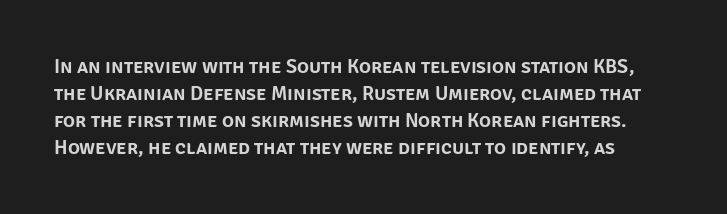
Normally led — the rows are evenly, conventionally spaced. Vertical strokes here are truly vertical. Underlining? Definitely not there. The face used here is rendered with its standard letterfit.
